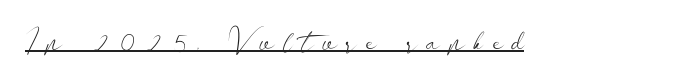
Caption: expanded tracking, letters set apart. Counters stay open thanks to moderate or lighter strokes. Underlined type. Classification — sans serif.
